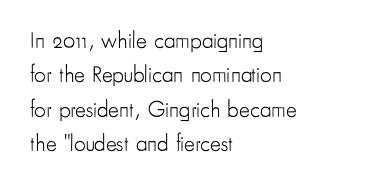
The image shows 23 px text type, upright; set left-aligned, normal line spacing (1.5x), normal letter spacing, not underlined.
